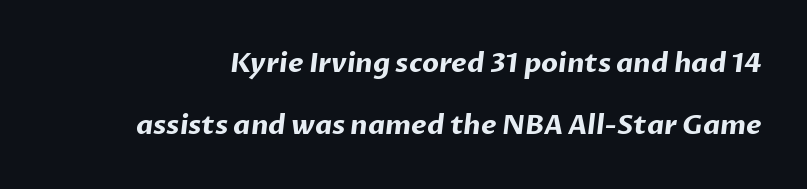
{"bold": "yes", "underline": "no", "line_spacing": "loose", "line_spacing_ratio": 2.28, "letter_spacing": "normal", "letter_spacing_em": 0.0, "glyph_px": 27}
